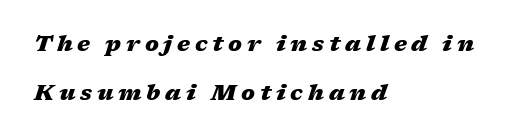
Q: Is the text bold? A: Yes.
Q: Is the text italic (slanted)? A: Yes, it leans right by about 17 degrees.
Q: Is the text underlined? A: No.
Q: How is the paragraph aligned? A: Left-aligned.
Q: Is the spacing between letters normal or unusually wide? A: Unusually wide.
Q: Is the spacing between lines tight, normal or loose? A: Loose.
